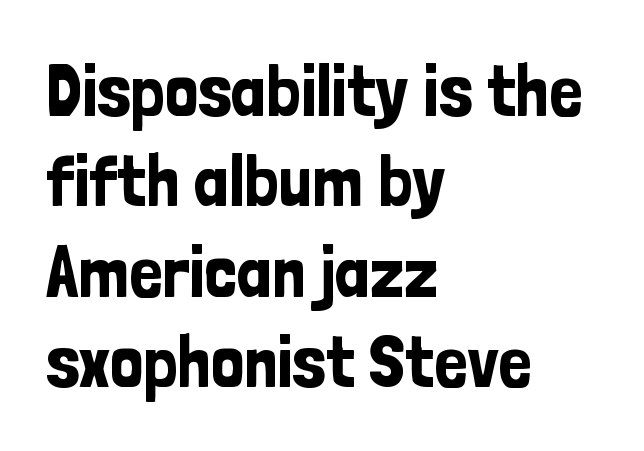
{"serif": "no", "italic": "no", "width": "condensed", "stroke_contrast": "low", "x_height": "medium", "monospaced": "no", "underline": "no", "align": "left", "line_spacing_ratio": 1.22, "letter_spacing": "normal", "letter_spacing_em": 0.0, "glyph_px": 74}
